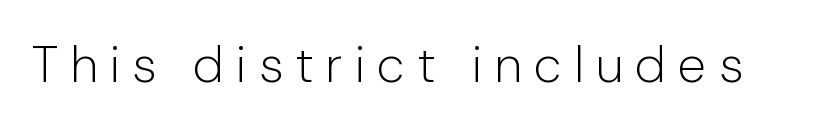
The image shows 51 px light sans-serif type, upright; set unusually wide letter spacing (+0.24 em), not underlined; low stroke contrast and a medium x-height.
